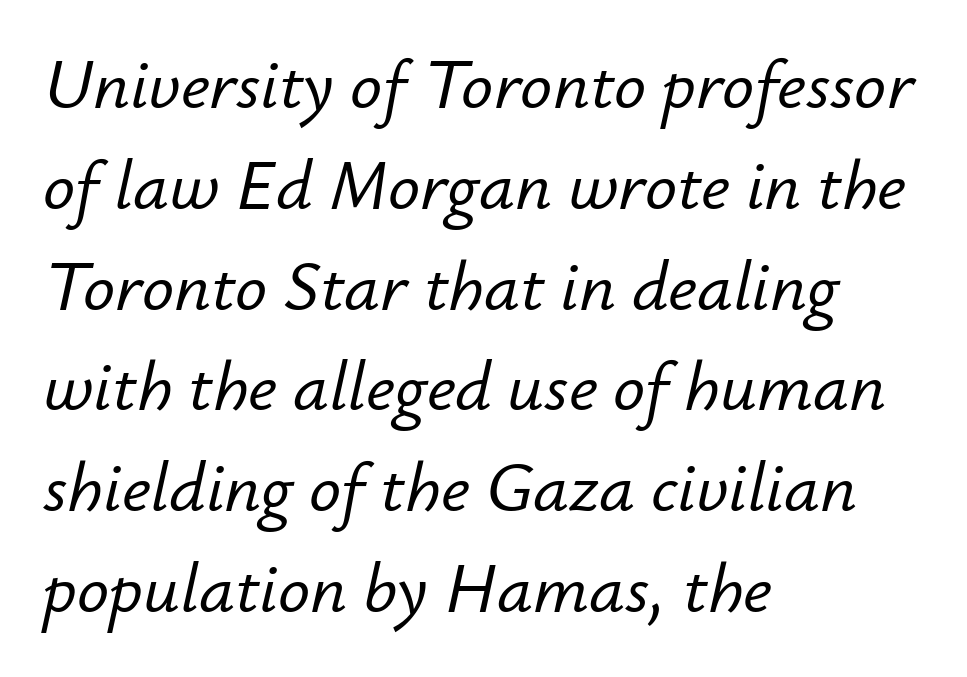
Check under the words: just untouched page. Visually the block forms a straight wall on the left and a jagged coastline on the right. Students, observe: this is what conventionally led text looks like. Do the characters align in a grid? No, the font is proportional. In terms of posture, this sample is oblique.
